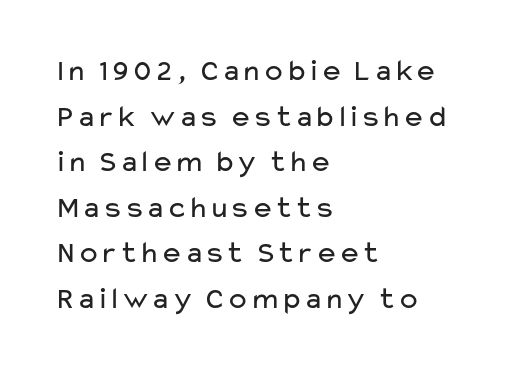
Q: Is the text bold? A: No.
Q: Is the text italic (slanted)? A: No, it is upright.
Q: Is the typeface a serif or a sans-serif typeface? A: Sans-serif.
Q: Is the text underlined? A: No.
Q: How is the paragraph aligned? A: Left-aligned.
Q: Is the spacing between letters normal or unusually wide? A: Normal.
Q: Is the spacing between lines tight, normal or loose? A: Normal.
Q: Width (condensed, normal, or wide)? A: Wide.
Q: Stroke contrast? A: Low.
Q: x-height? A: Medium.
Q: Monospaced? A: No.
